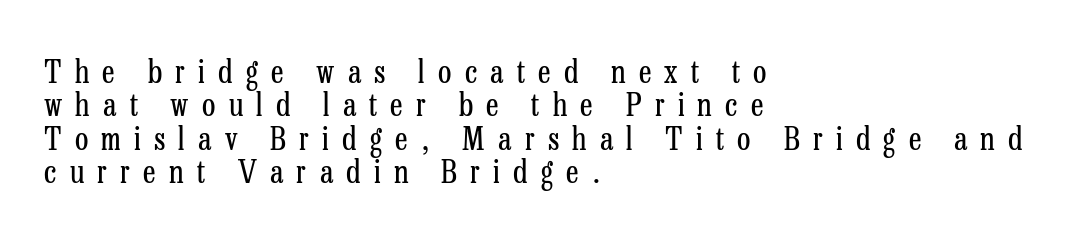
The image shows 31 px regular-weight, condensed serif type, upright; set left-aligned, tight line spacing (1.08x), unusually wide letter spacing (+0.43 em), not underlined; low stroke contrast and a medium x-height.
